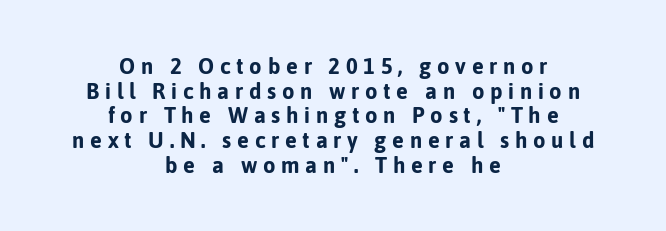
{"italic": "no", "bold": "yes", "underline": "no", "align": "center", "line_spacing": "tight", "line_spacing_ratio": 1.12, "letter_spacing": "wide", "letter_spacing_em": 0.26, "glyph_px": 22}
